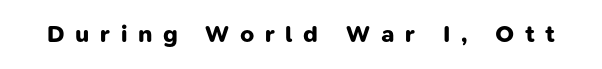
The image shows 24 px bold type; set unusually wide letter spacing (+0.44 em), not underlined.
